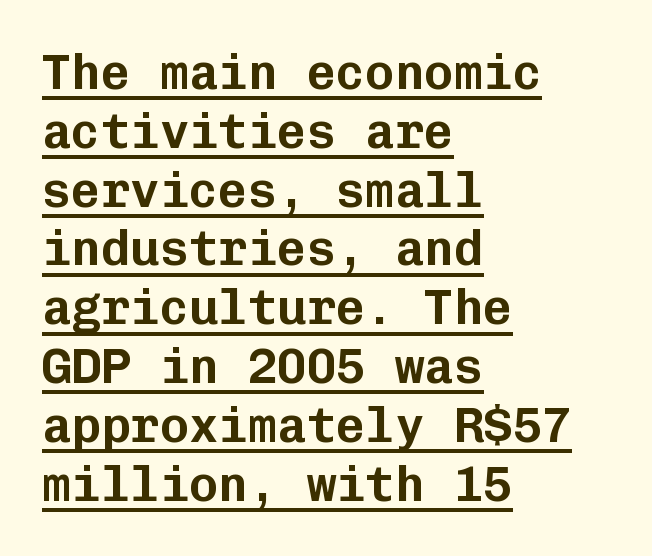
The image shows 49 px sans-serif type, upright, monospaced; set left-aligned, line spacing 1.2x, normal letter spacing, underlined; low stroke contrast and a medium x-height.
